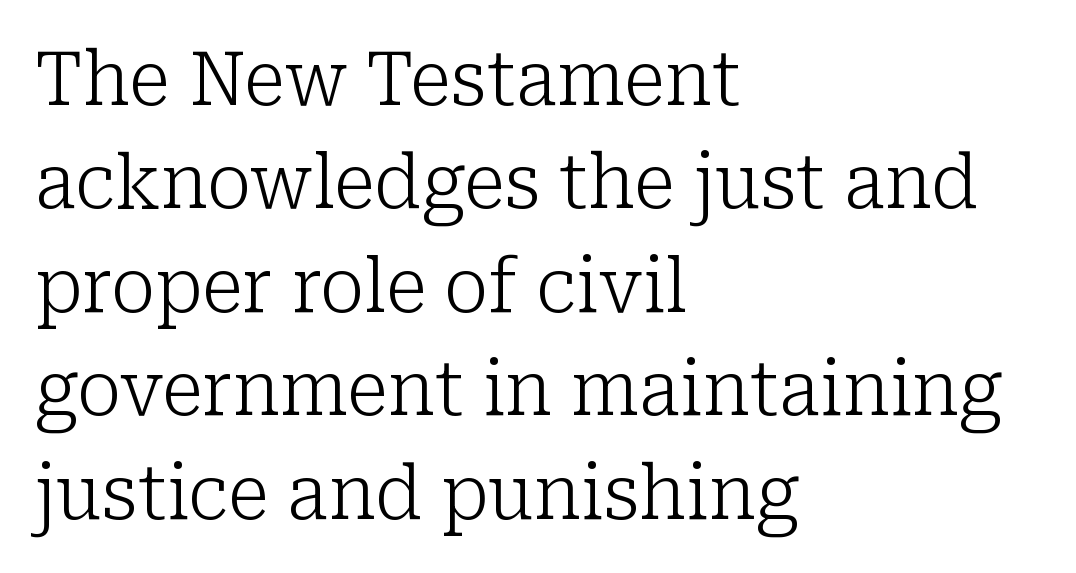
Horizontally, the lines are justified to the leading edge only. The specimen omits any rule beneath the text block's lines. These lines are rendered in a variable-pitch font. Notice how descenders clear the ascenders below comfortably — that's standard leading.
